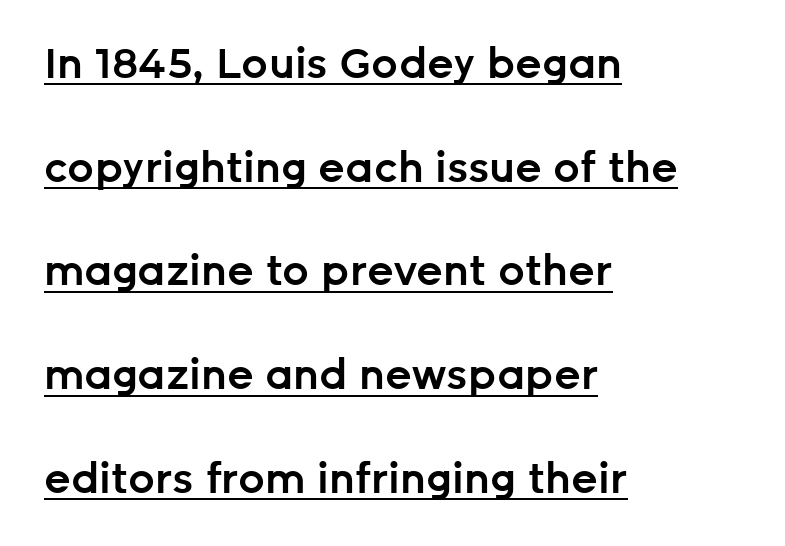
Q: Is the text bold? A: Semi-bold.
Q: Is the text italic (slanted)? A: No, it is upright.
Q: Is the typeface a serif or a sans-serif typeface? A: Sans-serif.
Q: Is the text underlined? A: Yes.
Q: How is the paragraph aligned? A: Left-aligned.
Q: Is the spacing between letters normal or unusually wide? A: Normal.
Q: Is the spacing between lines tight, normal or loose? A: Loose.
Q: Width (condensed, normal, or wide)? A: Normal.
Q: Stroke contrast? A: Low.
Q: x-height? A: Medium.
Q: Monospaced? A: No.
